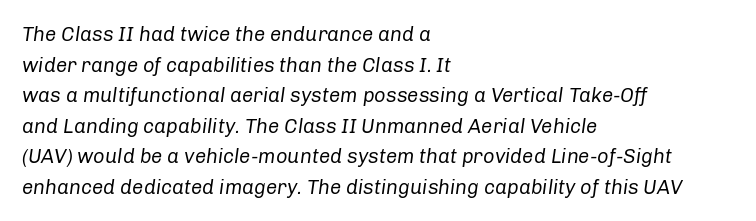
Quick note: interline space is typical. Letters have the restrained weight of plain body copy at most. The passage shown leans; its letterforms are oblique. Plain, unruled lines of type.
